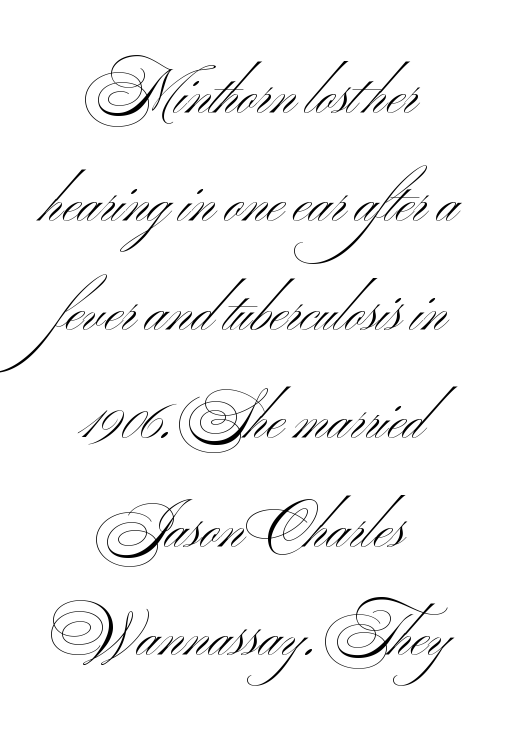
Vertical stems look standard width or narrower in stroke. Teacher's note: observe the equal gaps on both sides — that is centered alignment. Examine the stroke ends and you'll find no serifs. Just letters on the line, the space beneath them empty. Between one letter and the next there's only the usual sliver of space.
